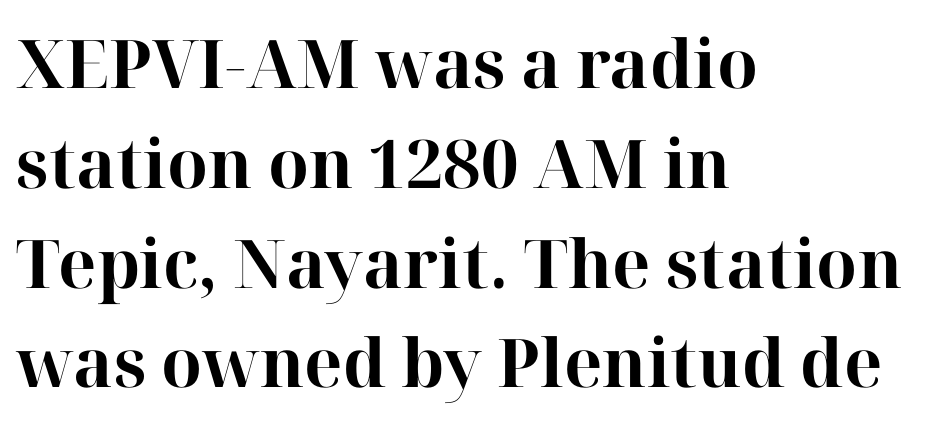
{"serif": "yes", "italic": "no", "bold": "yes", "weight": "bold", "width": "normal", "stroke_contrast": "high", "x_height": "medium", "monospaced": "no", "underline": "no", "align": "left", "line_spacing": "normal", "line_spacing_ratio": 1.49, "letter_spacing": "normal", "letter_spacing_em": 0.0, "glyph_px": 67}
